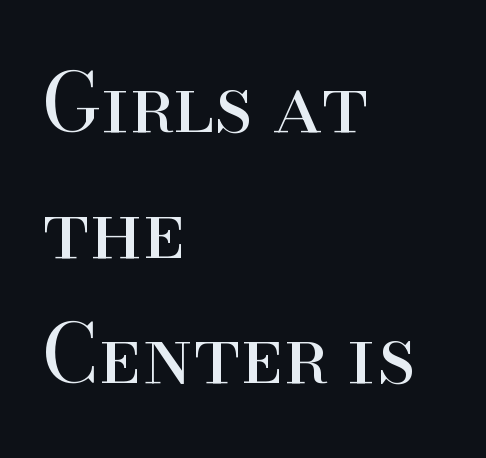
The rendering uses natural spacing where letterforms have individual widths. The letterforms sit at book weight or below. This rendering leaves character spacing at its baseline value. Notice how the passage keeps a crisp vertical edge on the left only. Posture: straight, roman, zero tilt.
